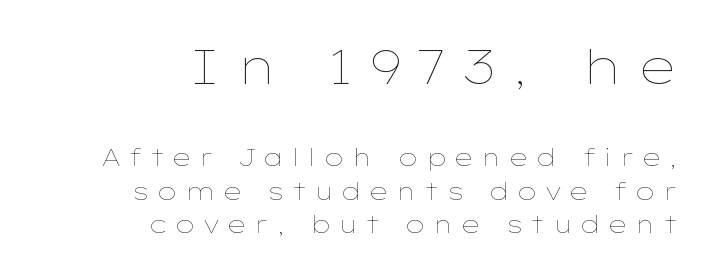
{"italic": "no", "bold": "no", "weight": "thin", "width": "wide", "stroke_contrast": "low", "x_height": "medium", "monospaced": "no", "underline": "no", "align": "right", "line_spacing": "normal", "line_spacing_ratio": 1.39, "letter_spacing": "wide", "letter_spacing_em": 0.29, "larger_block": "first", "size_ratio": 2.04, "glyph_px": 49}
